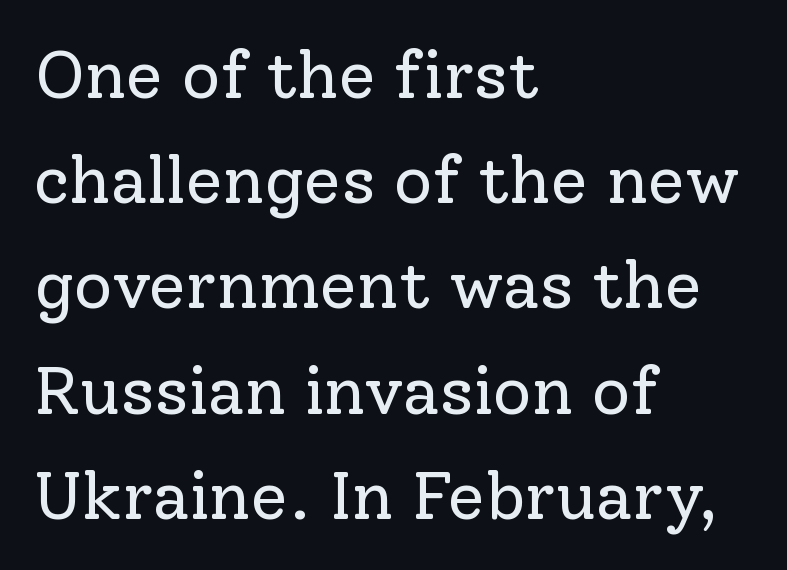
If you drew a line through each stem, it would be perfectly vertical. Has an underline been added? It has not. A typesetter would call this proportional, since set widths differ per character. The paragraph has a hard left edge and a soft right edge.
